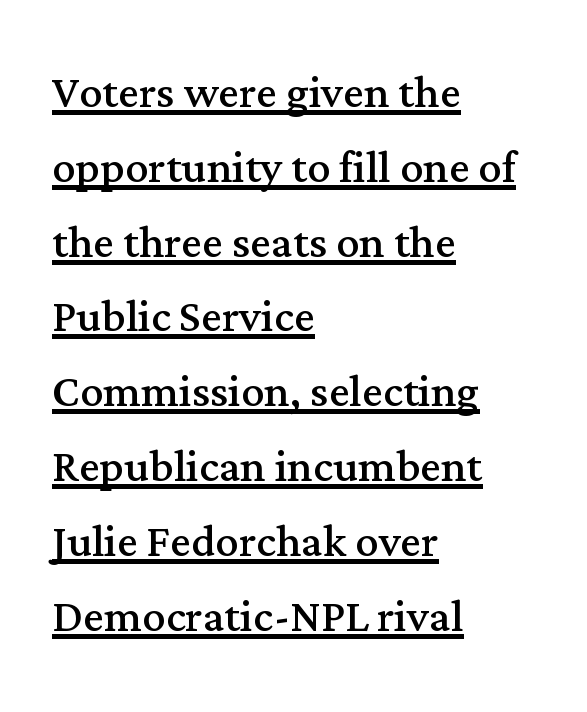
The image shows 58 px regular-weight serif type, upright; set left-aligned, normal line spacing (1.29x), normal letter spacing, underlined; medium stroke contrast and a medium x-height.
